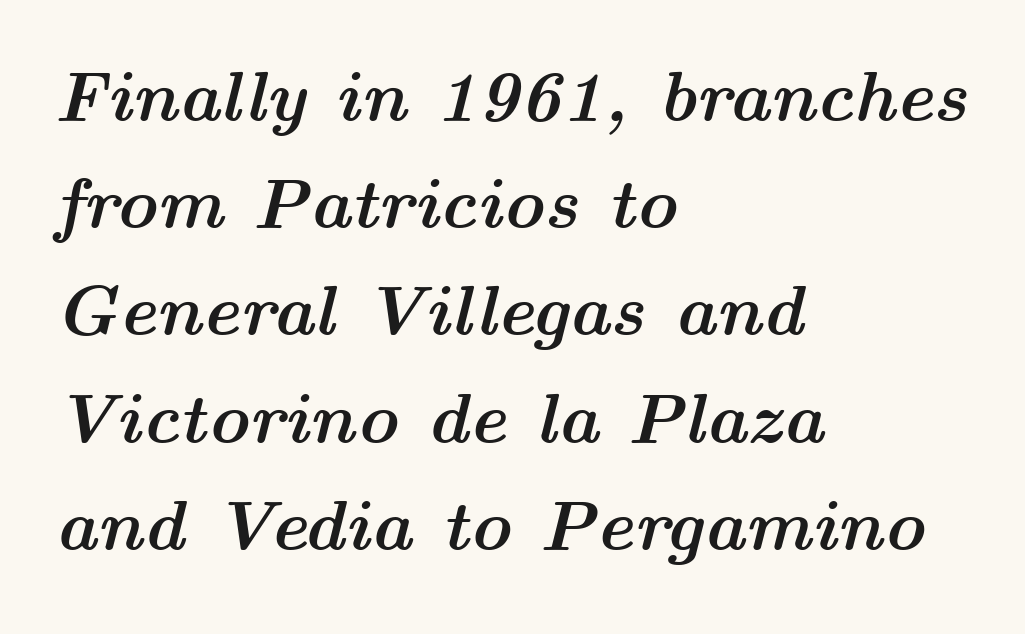
The image shows 71 px semibold, wide type, italic (leaning right); set left-aligned, normal line spacing (1.51x), normal letter spacing, not underlined; medium stroke contrast and a medium x-height.
